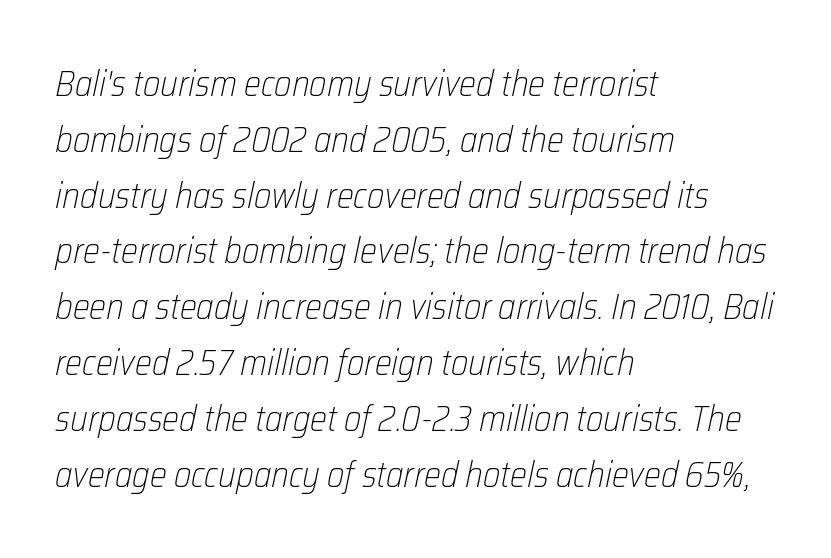
The words here are not underlined. Left-aligned paragraph, ragged on the right. Slant detected: the letters are inclined. A normal amount of white space separates one row of letters from the next. Varying glyph widths throughout — classic text-font behaviour. Look at the tracking — it's just the regular setting, nothing added.
